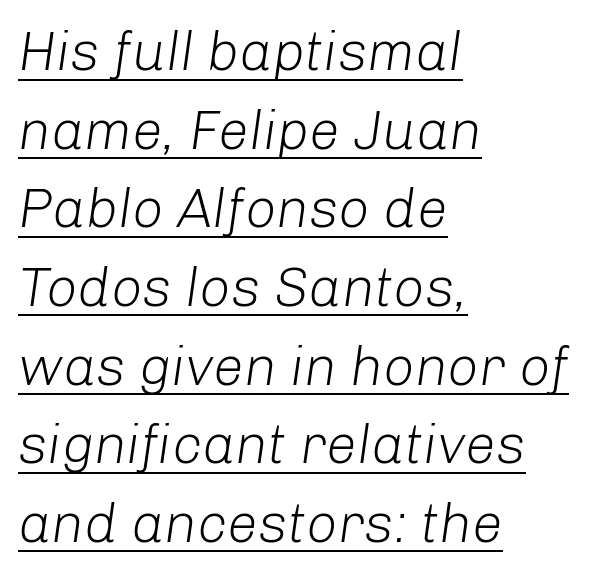
The cut favours lightness, reaching ordinary text weight at its darkest. The typesetter chose a ragged-right arrangement here. Successive baselines arrive at the customary interval. A typesetter would call this zero additional tracking. The passage shown is typed in a proportional face where columns would drift.
